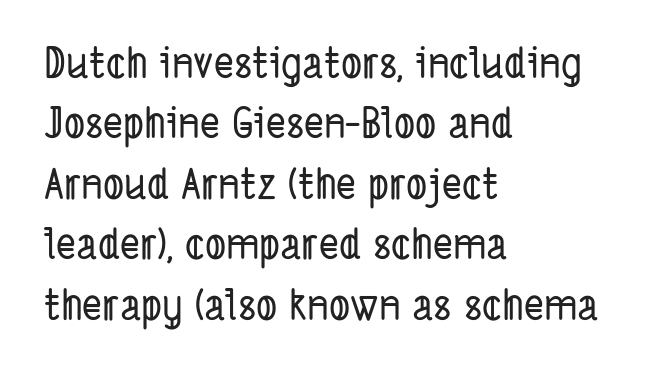
{"serif": "no", "width": "condensed", "stroke_contrast": "low", "x_height": "medium", "monospaced": "no", "underline": "no", "align": "left", "line_spacing": "normal", "line_spacing_ratio": 1.44, "letter_spacing": "normal", "letter_spacing_em": 0.0, "glyph_px": 42}
